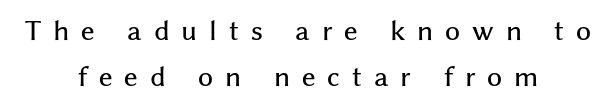
The image shows 26 px text type, upright; set centered, line spacing 1.78x, unusually wide letter spacing (+0.46 em), not underlined.
